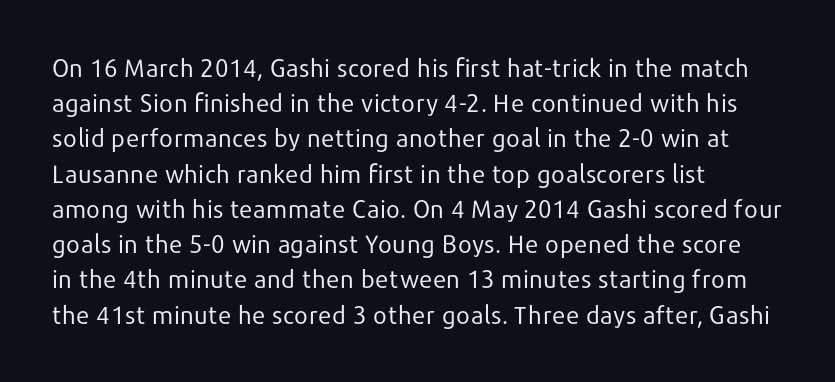
The image shows 25 px text type, upright; set left-aligned, normal line spacing (1.41x), normal letter spacing, not underlined.
